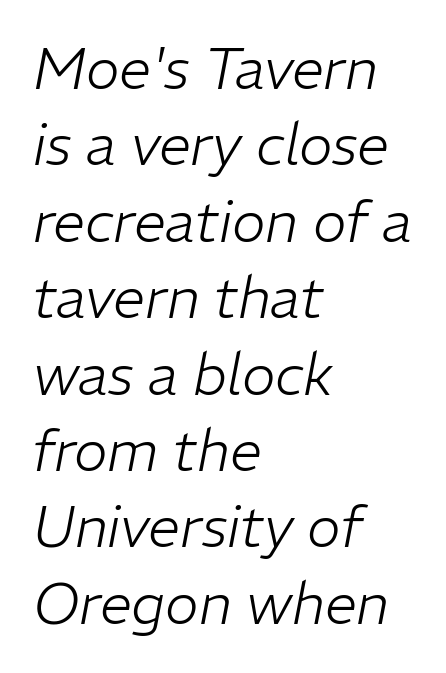
{"italic": "yes", "lean": "right", "slant_degrees": 11, "bold": "no", "weight": "light", "width": "normal", "stroke_contrast": "low", "x_height": "medium", "monospaced": "no", "underline": "no", "align": "left", "line_spacing": "normal", "line_spacing_ratio": 1.34, "letter_spacing": "normal", "letter_spacing_em": 0.0, "glyph_px": 57}
